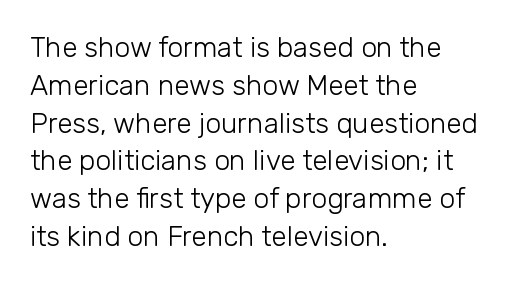
The image shows 28 px light sans-serif type, upright; set left-aligned, normal line spacing (1.35x), normal letter spacing, not underlined; low stroke contrast and a medium x-height.
